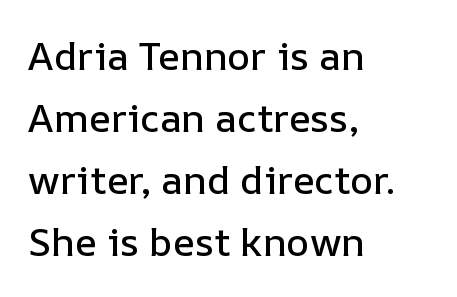
{"italic": "no", "width": "normal", "stroke_contrast": "low", "x_height": "medium", "monospaced": "no", "underline": "no", "align": "left", "line_spacing": "normal", "line_spacing_ratio": 1.59, "letter_spacing": "normal", "letter_spacing_em": 0.0, "glyph_px": 39}
